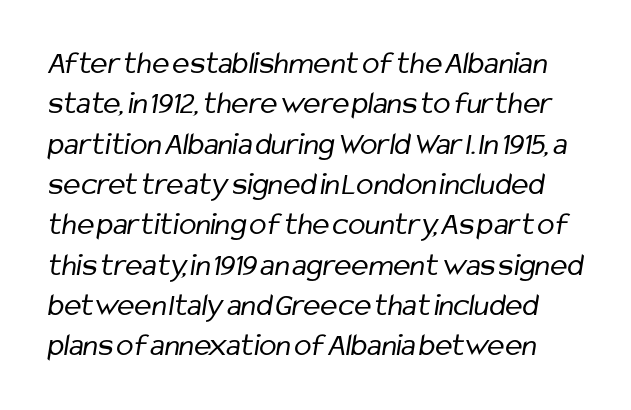
The image shows 32 px regular-weight, condensed sans-serif type; set normal line spacing (1.26x), normal letter spacing, not underlined; low stroke contrast and a medium x-height.
